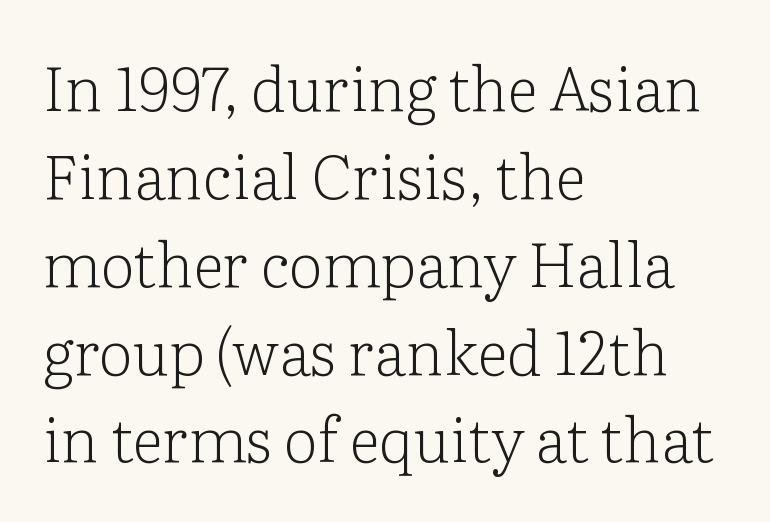
The image shows 61 px light serif type, upright; set left-aligned, normal line spacing (1.44x), normal letter spacing, not underlined; low stroke contrast and a medium x-height.
